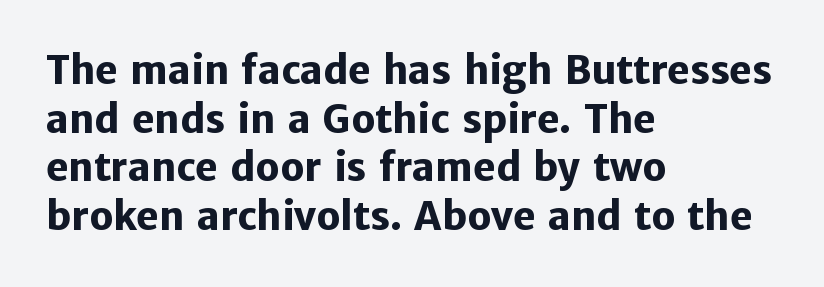
The image shows 38 px heavy sans-serif type, upright; set left-aligned, normal line spacing (1.28x), normal letter spacing, not underlined; low stroke contrast and a medium x-height.
